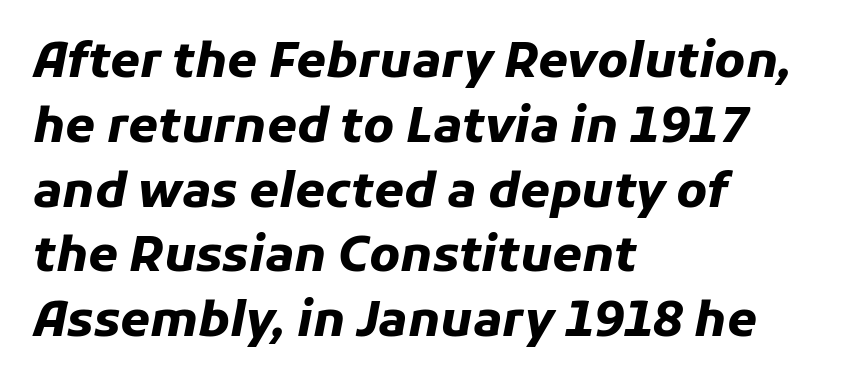
{"italic": "yes", "lean": "right", "slant_degrees": 11, "bold": "yes", "weight": "heavy", "width": "normal", "stroke_contrast": "low", "x_height": "medium", "monospaced": "no", "underline": "no", "align": "left", "line_spacing": "normal", "line_spacing_ratio": 1.35, "letter_spacing": "normal", "letter_spacing_em": 0.0, "glyph_px": 48}
